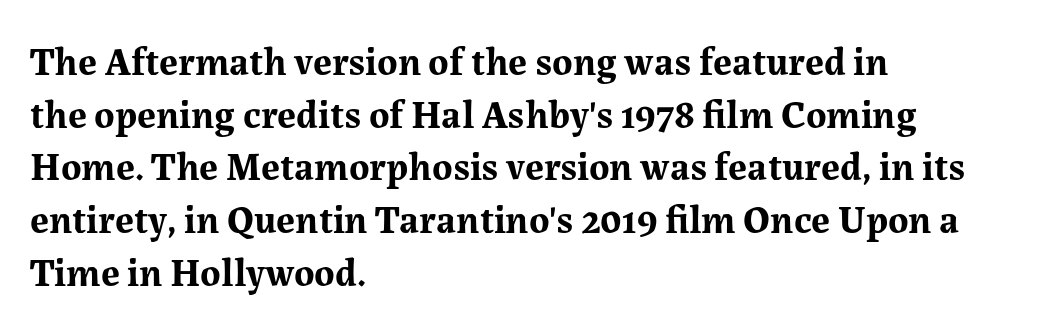
{"serif": "yes", "italic": "no", "bold": "yes", "weight": "bold", "width": "normal", "stroke_contrast": "medium", "x_height": "medium", "monospaced": "no", "underline": "no", "align": "left", "line_spacing": "normal", "line_spacing_ratio": 1.35, "letter_spacing": "normal", "letter_spacing_em": 0.0, "glyph_px": 39}
